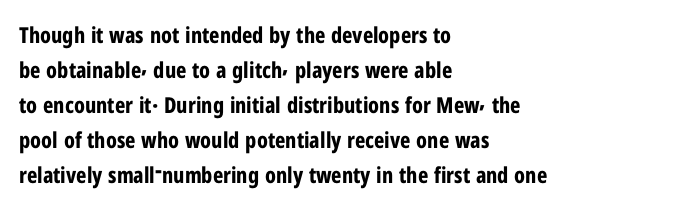
Horizontal bands of white between lines are of average thickness. The rendering keeps characters at their native spacing. Line beginnings align vertically; line endings do not. The font is running at its bold setting. No italicization has been applied; the sample stays upright.
